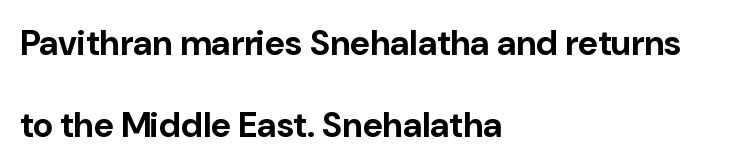
{"serif": "no", "italic": "no", "bold": "yes", "weight": "bold", "width": "normal", "stroke_contrast": "low", "x_height": "medium", "monospaced": "no", "underline": "no", "align": "left", "line_spacing": "loose", "line_spacing_ratio": 2.34, "letter_spacing": "normal", "letter_spacing_em": 0.0, "glyph_px": 35}
